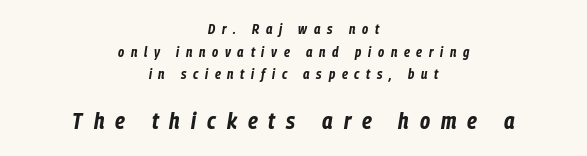
The image shows 23 px bold type, italic (leaning right); set centered, normal line spacing (1.61x), unusually wide letter spacing (+0.48 em), not underlined; the second (bottom) block is 1.64x larger.
